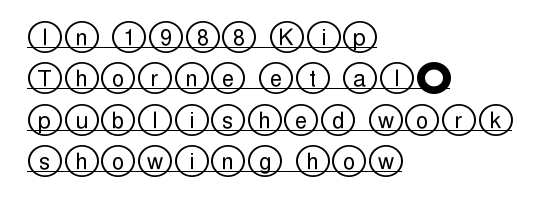
Italic? Not at all — the glyphs are vertical. Compared with a centered layout, this one pins lines to the left instead. A continuous stroke trails under the words, as in a hyperlink.
